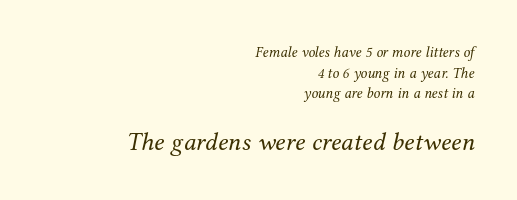
The image shows 26 px text type, italic (leaning right); set right-aligned, normal line spacing (1.38x), normal letter spacing, not underlined; the second (bottom) block is 1.73x larger.
